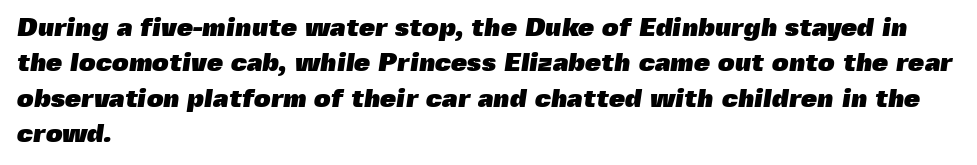
Q: Is the text bold? A: Yes.
Q: Is the text underlined? A: No.
Q: How is the paragraph aligned? A: Left-aligned.
Q: Is the spacing between letters normal or unusually wide? A: Normal.
Q: Is the spacing between lines tight, normal or loose? A: Normal.
